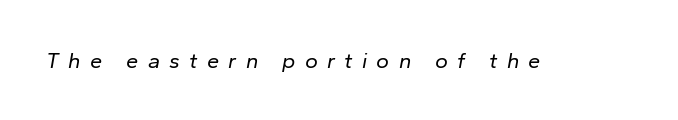
Q: Is the text bold? A: No.
Q: Is the text italic (slanted)? A: Yes, it leans right by about 10 degrees.
Q: Is the text underlined? A: No.
Q: Is the spacing between letters normal or unusually wide? A: Unusually wide.
